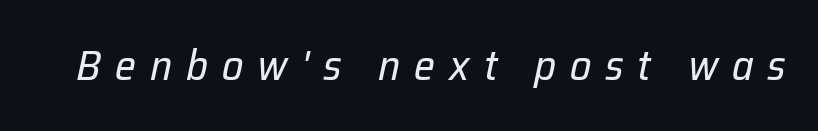
The image shows 42 px regular-weight type, italic (leaning right); set unusually wide letter spacing (+0.33 em), not underlined; low stroke contrast and a medium x-height.
